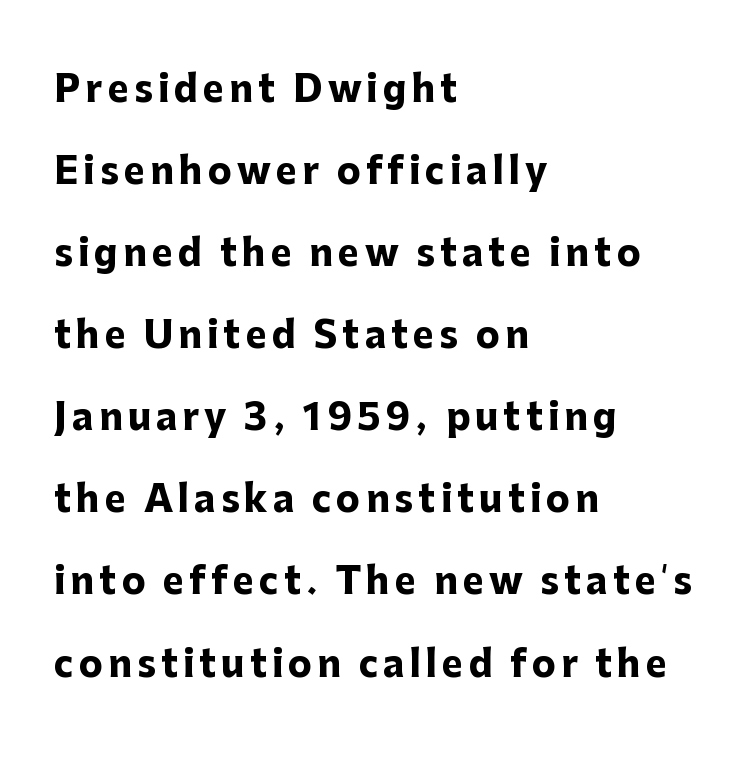
{"serif": "no", "italic": "no", "bold": "yes", "weight": "heavy", "width": "normal", "stroke_contrast": "low", "x_height": "medium", "monospaced": "no", "underline": "no", "align": "left", "line_spacing": "loose", "line_spacing_ratio": 2.28, "glyph_px": 36}
